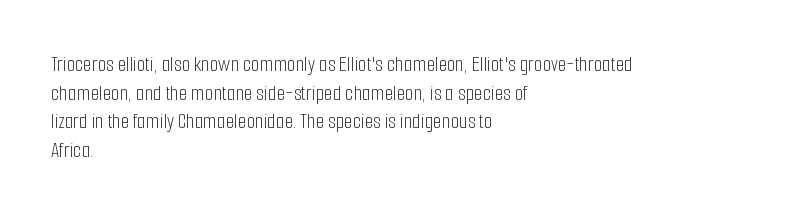
{"italic": "no", "bold": "no", "underline": "no", "align": "left", "line_spacing": "normal", "line_spacing_ratio": 1.3, "letter_spacing": "normal", "letter_spacing_em": 0.0, "glyph_px": 22}
